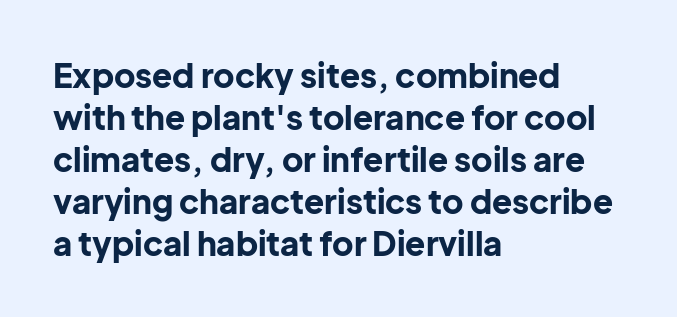
The image shows 33 px bold sans-serif type, upright; set left-aligned, normal line spacing (1.27x), normal letter spacing, not underlined; low stroke contrast and a medium x-height.
